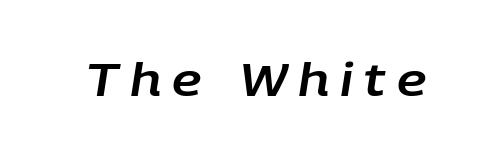
The image shows 45 px text type, italic (leaning right); set unusually wide letter spacing (+0.25 em), not underlined; low stroke contrast and a large x-height.
